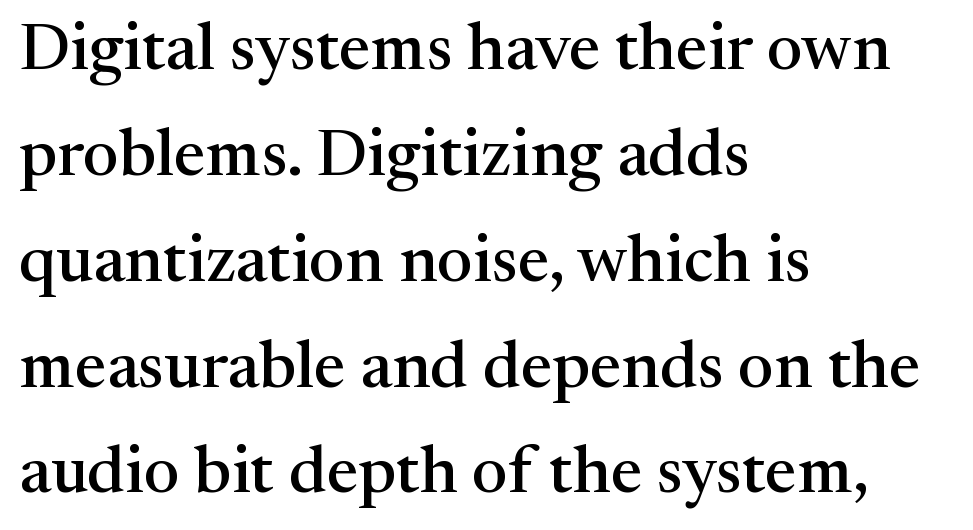
Examine the stroke ends and you'll spot serifs. Line starts are locked; line ends wander. Each row of text sits above clean, open space. A typesetter would call this zero additional tracking.
